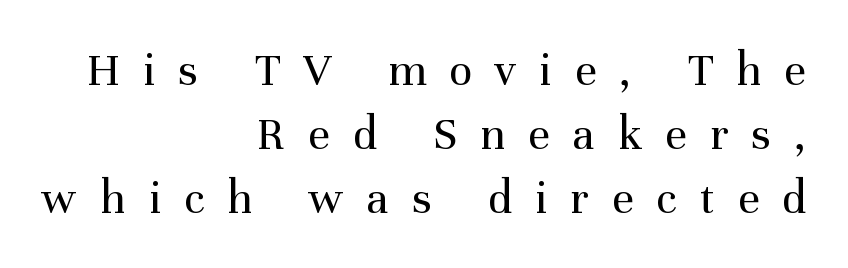
This sample has the flowing, uneven cadence of proportional lettering. This rendering employs a face with finishing strokes, i.e., a serif. The gaps between neighbouring characters are conspicuously large. The font's upright variant was chosen for this text. The font sits on the lighter half of the weight spectrum, regular included. How would I describe the line gaps? Plain and ordinary.
